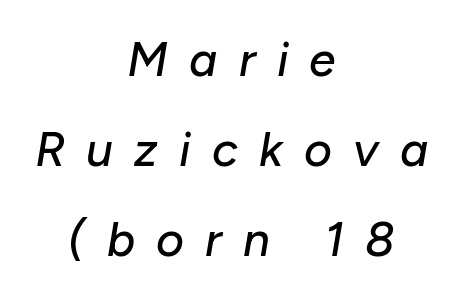
Which margin do the lines hug? Neither — every line sits in the middle. Words float on clear page, feet unadorned. Posture: slanted. The gaps between neighbouring characters are conspicuously large. Think of a printed novel: that variable character pitch is what you see here.
